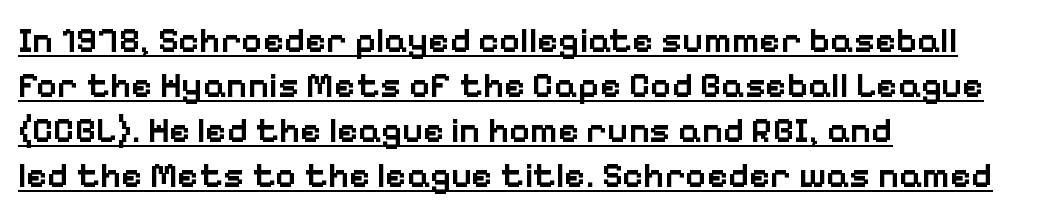
Q: Is the text bold? A: Semi-bold.
Q: Is the text italic (slanted)? A: No, it is upright.
Q: Is the typeface a serif or a sans-serif typeface? A: Sans-serif.
Q: Is the text underlined? A: Yes.
Q: How is the paragraph aligned? A: Left-aligned.
Q: Is the spacing between letters normal or unusually wide? A: Normal.
Q: Is the spacing between lines tight, normal or loose? A: Normal.
Q: Width (condensed, normal, or wide)? A: Normal.
Q: Stroke contrast? A: Low.
Q: x-height? A: Medium.
Q: Monospaced? A: No.
